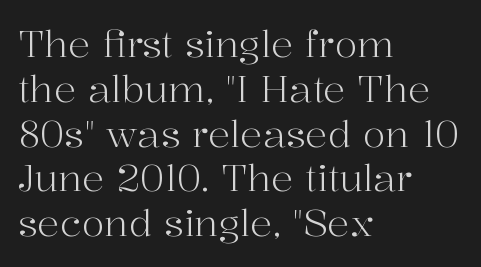
{"serif": "yes", "italic": "no", "bold": "no", "weight": "light", "width": "normal", "stroke_contrast": "high", "x_height": "medium", "monospaced": "no", "underline": "no", "align": "left", "line_spacing_ratio": 1.21, "letter_spacing": "normal", "letter_spacing_em": 0.0, "glyph_px": 37}
